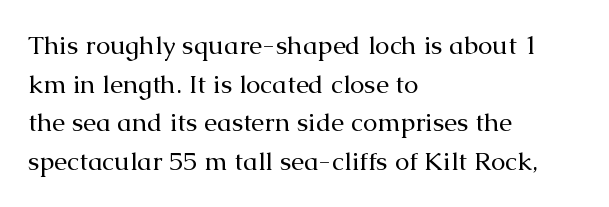
Q: Is the text bold? A: No.
Q: Is the text italic (slanted)? A: No, it is upright.
Q: Is the text underlined? A: No.
Q: How is the paragraph aligned? A: Left-aligned.
Q: Is the spacing between letters normal or unusually wide? A: Normal.
Q: Is the spacing between lines tight, normal or loose? A: Normal.
